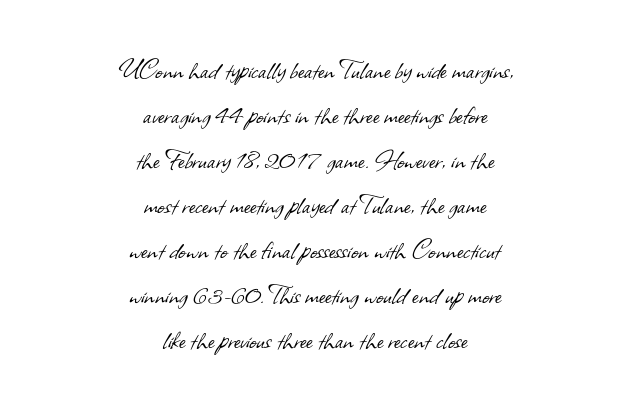
{"serif": "no", "bold": "no", "weight": "light", "width": "normal", "stroke_contrast": "low", "x_height": "small", "monospaced": "no", "underline": "no", "align": "center", "line_spacing": "normal", "line_spacing_ratio": 1.45, "letter_spacing": "normal", "letter_spacing_em": 0.0, "glyph_px": 31}
